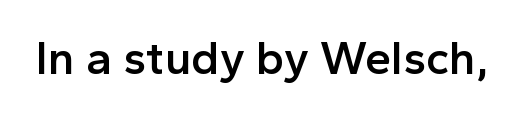
The lettering holds an erect, upright posture throughout. A fair bit of extra ink — the face is semibold, not bold. The strip under each line holds only bare page. The face used here is proportionally spaced, like ordinary book or web type. You can tell from the bare stems that sans-serif type was used. No extra tracking has been applied to these lines.
